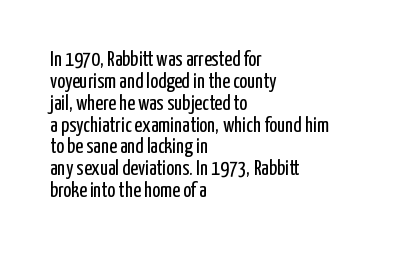
The lines in this sample share a left origin and differ only in where they stop. No extra tracking has been applied to these lines. Do the letters lean? They stand straight. No chunkiness to these letters — they're not bold. A clean baseline with only descenders dipping below it. The space between consecutive lines is stingy.
